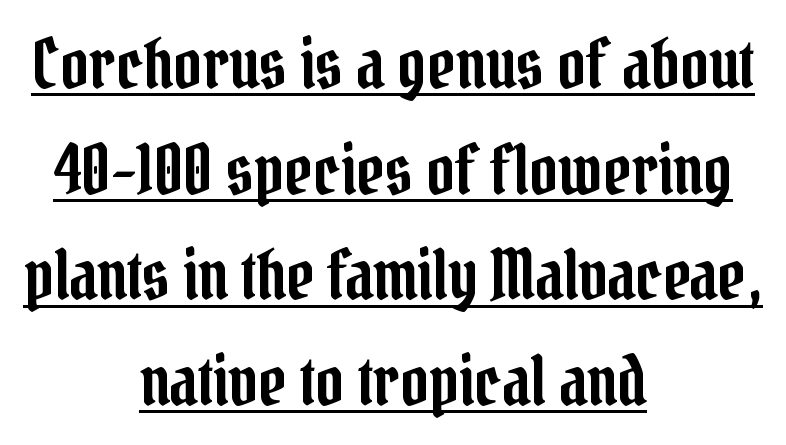
This rendering leaves character spacing at its baseline value. Do the letters lean? They stand straight. Evenly set lines give the paragraph a standard silhouette. Stroke terminals: seriffed.
